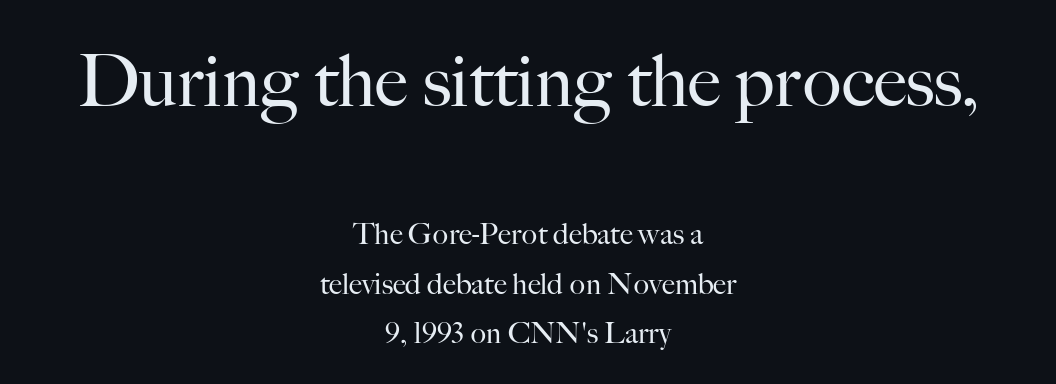
Q: Is the text bold? A: No.
Q: Is the text italic (slanted)? A: No, it is upright.
Q: Is the typeface a serif or a sans-serif typeface? A: Serif.
Q: Is the text underlined? A: No.
Q: How is the paragraph aligned? A: Centered.
Q: Is the spacing between letters normal or unusually wide? A: Normal.
Q: Is the spacing between lines tight, normal or loose? A: Normal.
Q: Which block of text is set in a larger size, the first (top) or the second (bottom)? A: The first (top) one.
Q: Width (condensed, normal, or wide)? A: Normal.
Q: Stroke contrast? A: High.
Q: x-height? A: Small.
Q: Monospaced? A: No.
